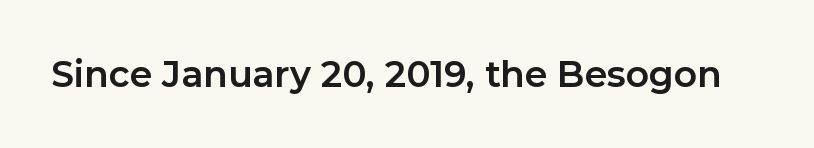
This sample uses plain, unmodified letter spacing. Examine the stroke ends and you'll find no serifs. Spacing verdict: proportional, widths tailored to each character. The specimen reads as upright at a glance.
